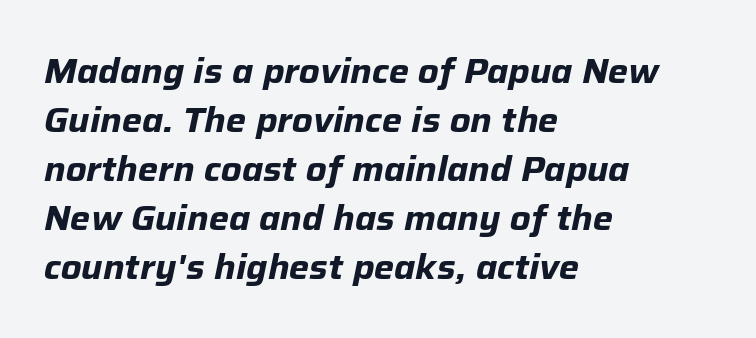
Q: Is the text bold? A: Yes.
Q: Is the text italic (slanted)? A: Yes, it leans right by about 12 degrees.
Q: Is the text underlined? A: No.
Q: How is the paragraph aligned? A: Left-aligned.
Q: Is the spacing between letters normal or unusually wide? A: Normal.
Q: Is the spacing between lines tight, normal or loose? A: Normal.
Q: Width (condensed, normal, or wide)? A: Normal.
Q: Stroke contrast? A: Low.
Q: x-height? A: Medium.
Q: Monospaced? A: No.
